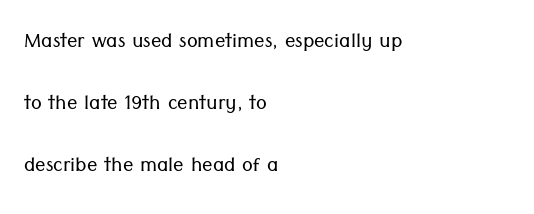
The image shows 26 px text type, upright; set left-aligned, loose line spacing (2.39x), normal letter spacing, not underlined.
